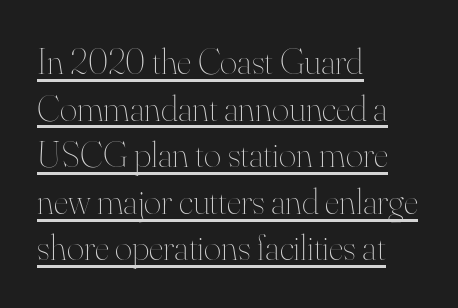
{"italic": "no", "bold": "no", "weight": "thin", "width": "normal", "stroke_contrast": "high", "x_height": "small", "monospaced": "no", "underline": "yes", "align": "left", "line_spacing": "normal", "line_spacing_ratio": 1.26, "letter_spacing": "normal", "letter_spacing_em": 0.0, "glyph_px": 37}
